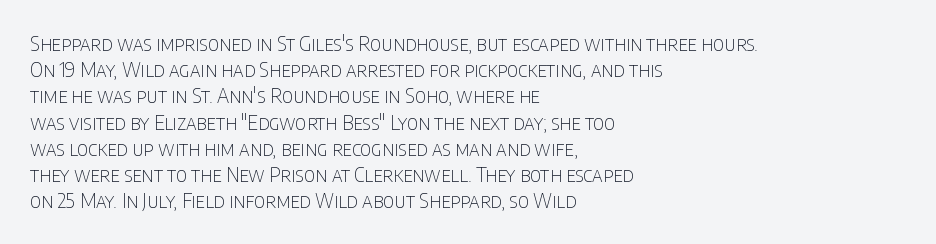
No chunkiness to these letters — they're not bold. Alignment: flush left. Do the letters lean? They stand straight. Horizontal bands of white between lines are of average thickness. Has an underline been added? It has not. Is the letter spacing exaggerated? No — it looks like the ordinary default.
